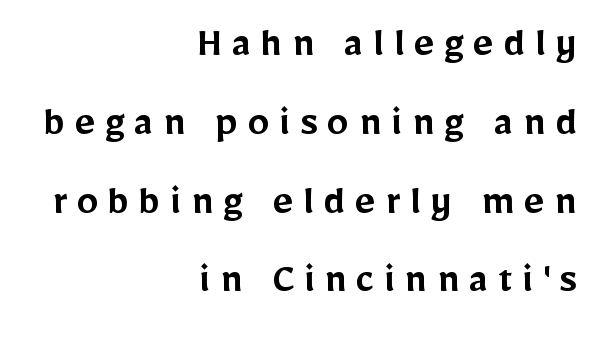
Q: Is the text bold? A: Semi-bold.
Q: Is the text italic (slanted)? A: No, it is upright.
Q: Is the typeface a serif or a sans-serif typeface? A: Sans-serif.
Q: Is the text underlined? A: No.
Q: How is the paragraph aligned? A: Right-aligned.
Q: Is the spacing between letters normal or unusually wide? A: Unusually wide.
Q: Width (condensed, normal, or wide)? A: Normal.
Q: Stroke contrast? A: Low.
Q: x-height? A: Medium.
Q: Monospaced? A: No.
